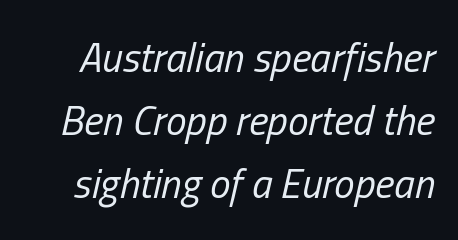
The image shows 41 px regular-weight, condensed type, italic (leaning right); set normal line spacing (1.54x), normal letter spacing, not underlined; low stroke contrast and a medium x-height.
